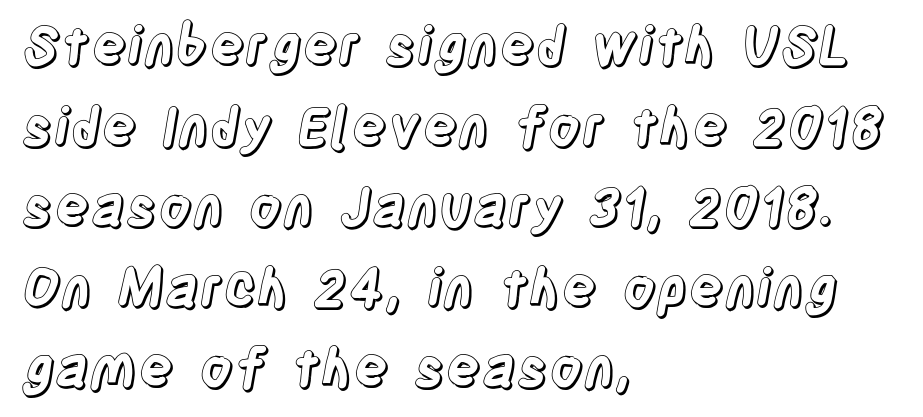
The image shows 53 px condensed type; set left-aligned, normal line spacing (1.52x), normal letter spacing, not underlined; a large x-height.
